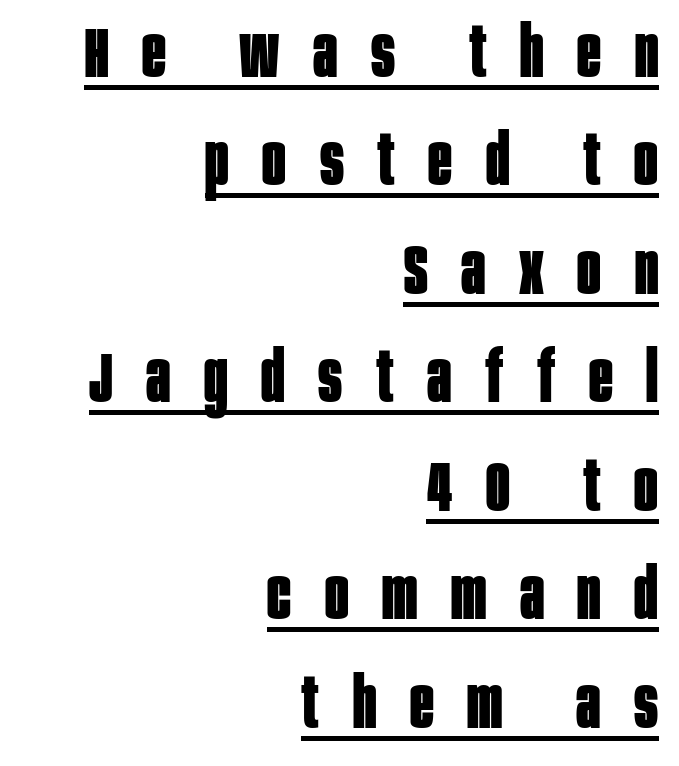
The image shows 70 px bold, condensed sans-serif type, upright; set right-aligned, normal line spacing (1.55x), unusually wide letter spacing (+0.48 em), underlined; low stroke contrast and a large x-height.
